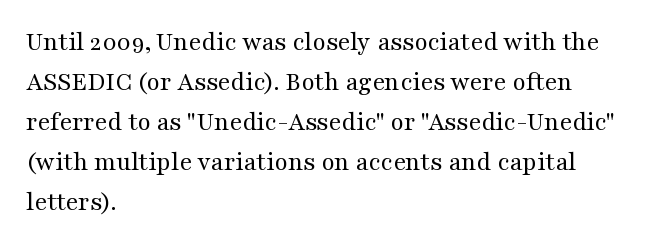
Italic: no, the glyphs are upright roman. Observe the ordinary spacing: letters are neighbours, not strangers. Line spacing here is normal. The zone under the glyphs is completely vacant. These lines stack with their left ends in a neat column.
